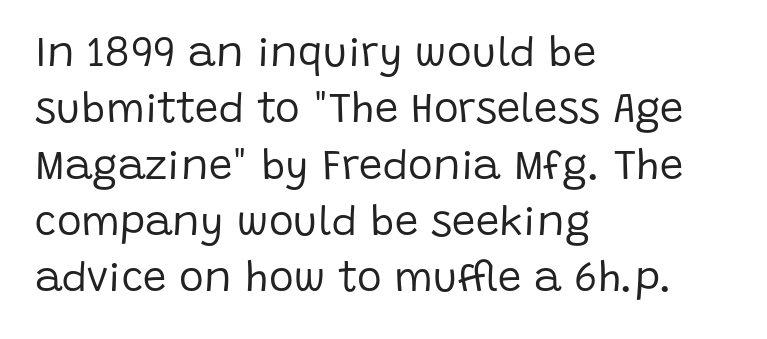
The image shows 42 px regular-weight sans-serif type, upright; set left-aligned, normal line spacing (1.34x), normal letter spacing, not underlined; low stroke contrast and a large x-height.
